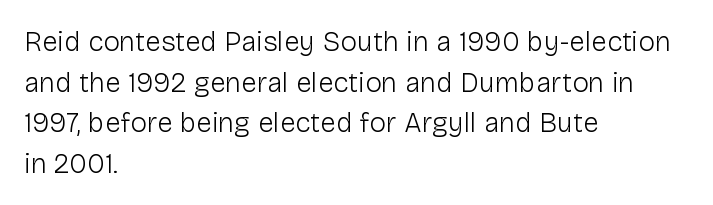
Q: Is the text bold? A: No.
Q: Is the text italic (slanted)? A: No, it is upright.
Q: Is the typeface a serif or a sans-serif typeface? A: Sans-serif.
Q: Is the text underlined? A: No.
Q: How is the paragraph aligned? A: Left-aligned.
Q: Is the spacing between letters normal or unusually wide? A: Normal.
Q: Is the spacing between lines tight, normal or loose? A: Normal.
Q: Width (condensed, normal, or wide)? A: Normal.
Q: Stroke contrast? A: Low.
Q: x-height? A: Medium.
Q: Monospaced? A: No.
